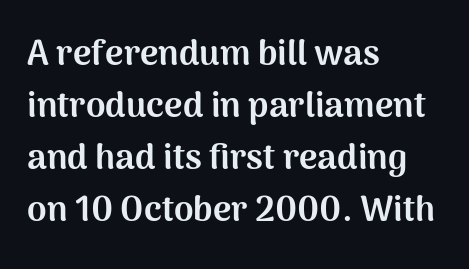
The image shows 35 px bold sans-serif type, upright; set left-aligned, normal line spacing (1.49x), normal letter spacing, not underlined; medium stroke contrast and a medium x-height.
